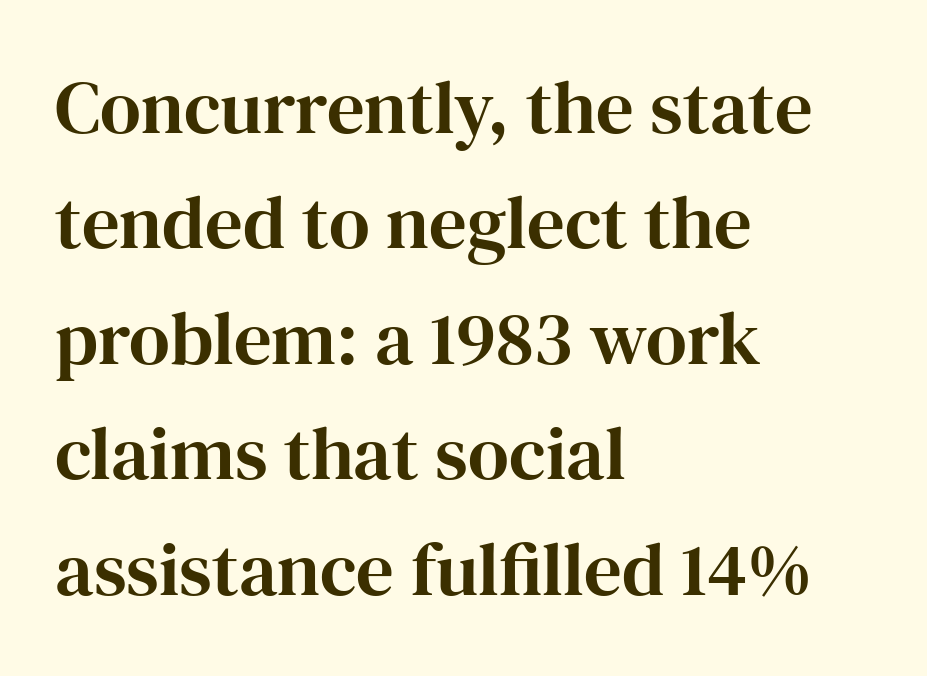
Q: Is the text italic (slanted)? A: No, it is upright.
Q: Is the typeface a serif or a sans-serif typeface? A: Serif.
Q: Is the text underlined? A: No.
Q: How is the paragraph aligned? A: Left-aligned.
Q: Is the spacing between letters normal or unusually wide? A: Normal.
Q: Is the spacing between lines tight, normal or loose? A: Normal.
Q: Width (condensed, normal, or wide)? A: Normal.
Q: Stroke contrast? A: High.
Q: x-height? A: Medium.
Q: Monospaced? A: No.
